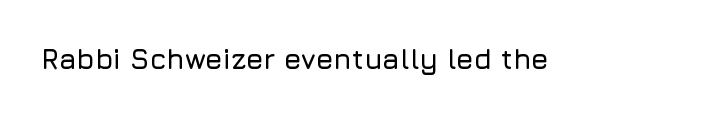
{"serif": "no", "italic": "no", "width": "normal", "stroke_contrast": "low", "x_height": "medium", "monospaced": "no", "underline": "no", "letter_spacing": "normal", "letter_spacing_em": 0.0, "glyph_px": 28}
